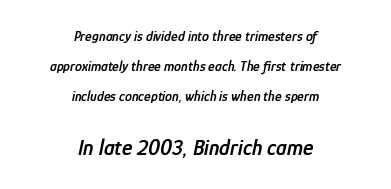
Underlining? Definitely not there. Here the second block reads like a headline and the first like body copy. Tracking value appears to be zero — textbook default spacing. Typesetter's note: demi weight, one step under bold.
